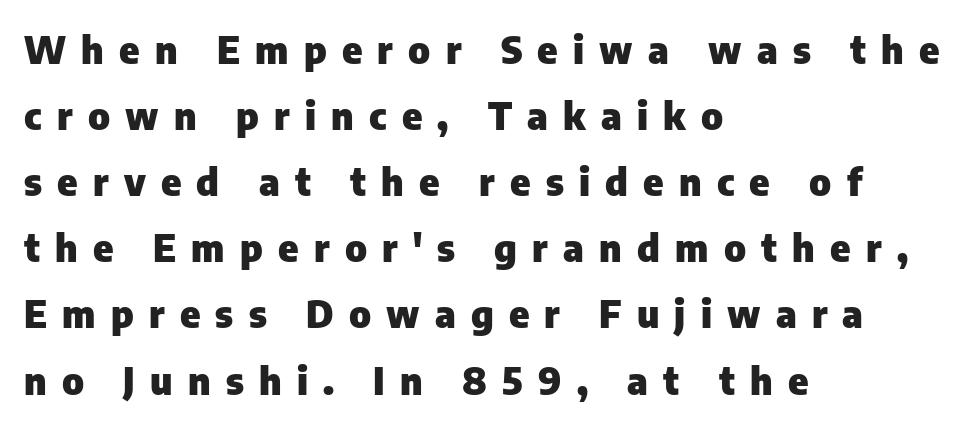
Does the weight exceed regular? Yes, all the way to bold. Unlike a traditional serif, this face leaves its strokes unadorned. The lettering stays uniformly vertical, giving the passage a roman look. Unmarked baselines from the first word to the last.
